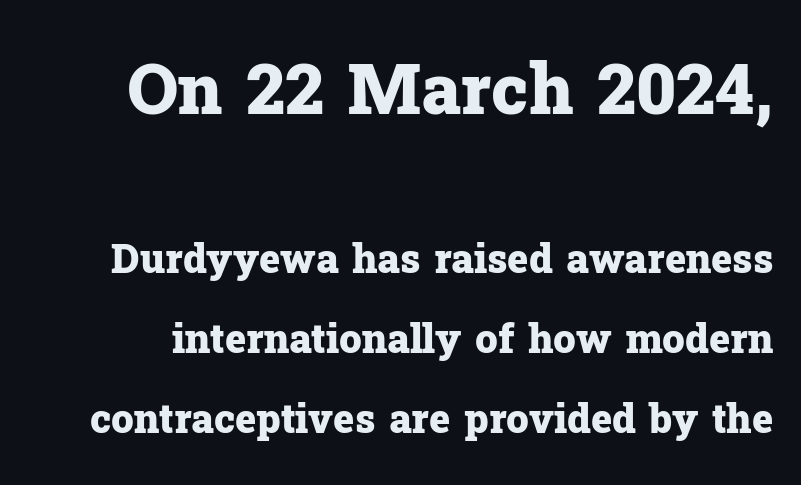
The image shows 70 px heavy serif type, upright; set loose line spacing (2.0x), normal letter spacing, not underlined; the first (top) block is 1.75x larger; low stroke contrast and a medium x-height.
